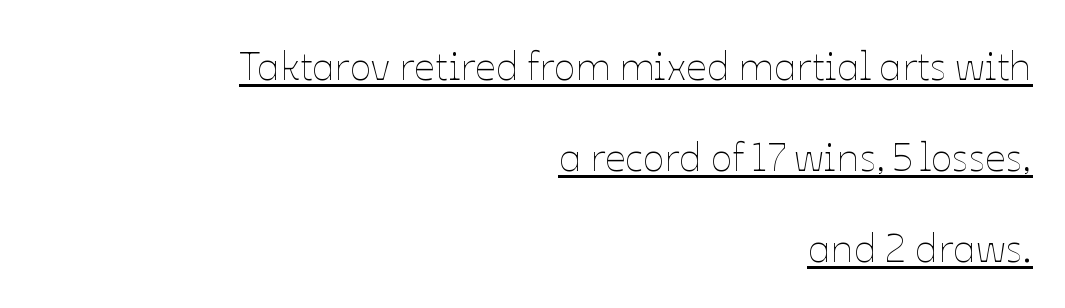
The image shows 41 px thin type, upright; set right-aligned, loose line spacing (2.22x), normal letter spacing, underlined; low stroke contrast and a medium x-height.
